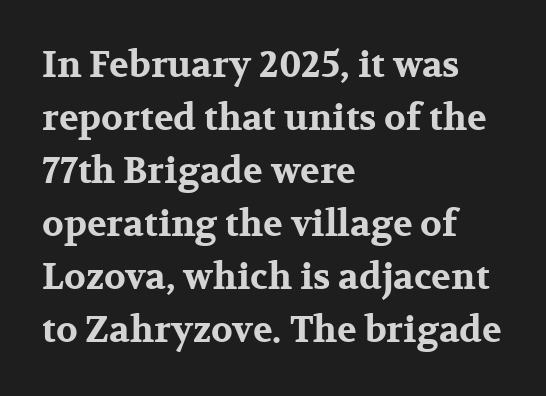
The image shows 36 px bold, wide serif type, upright; set left-aligned, normal line spacing (1.47x), normal letter spacing, not underlined; medium stroke contrast and a medium x-height.
